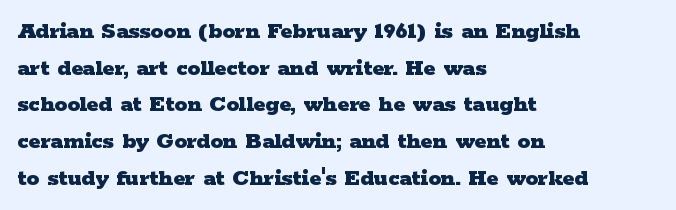
{"italic": "no", "bold": "yes", "underline": "no", "align": "left", "line_spacing": "normal", "line_spacing_ratio": 1.47, "letter_spacing": "normal", "letter_spacing_em": 0.0, "glyph_px": 25}
